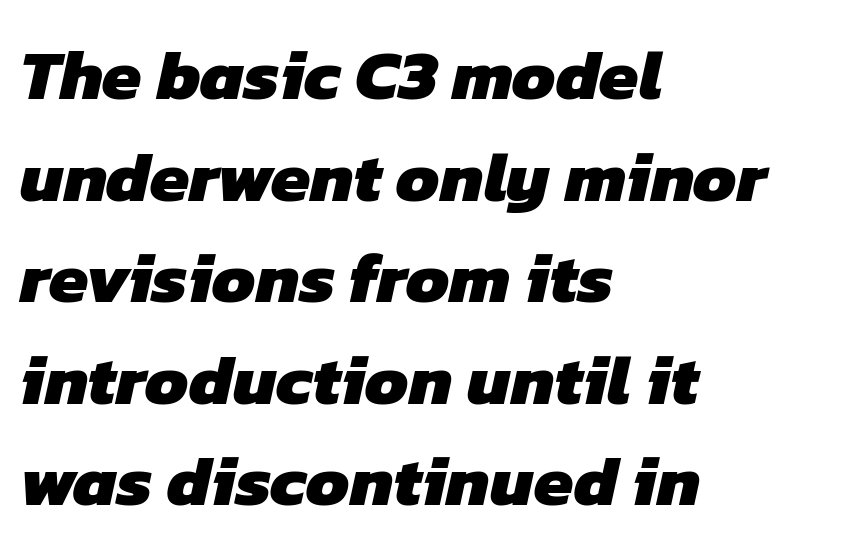
This rendering leaves character spacing at its baseline value. Descenders hang freely into open space. The designer left line spacing at the default. Each letter keeps its own natural width here, so spacing adapts to shape. Stroke terminals: plain, sans-serif. The paragraph has a hard left edge and a soft right edge.
